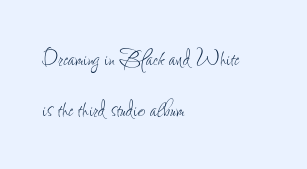
Q: Is the text bold? A: No.
Q: Is the text italic (slanted)? A: Yes.
Q: Is the text underlined? A: No.
Q: How is the paragraph aligned? A: Left-aligned.
Q: Is the spacing between letters normal or unusually wide? A: Normal.
Q: Is the spacing between lines tight, normal or loose? A: Loose.
